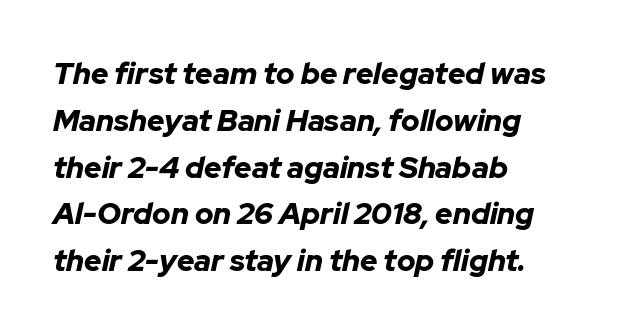
The image shows 30 px bold type, italic (leaning right); set left-aligned, normal line spacing (1.56x), normal letter spacing, not underlined; low stroke contrast and a medium x-height.
